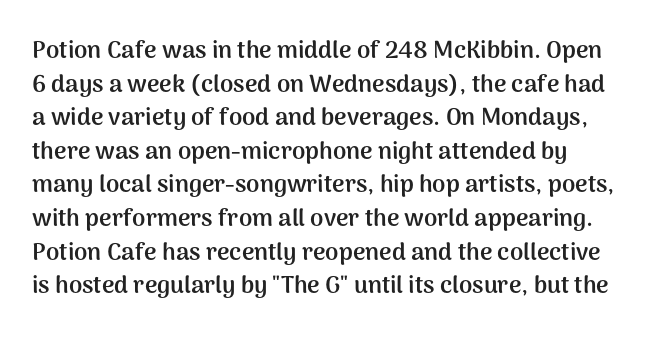
The typesetting leans heavy: a genuine bold. Leading matches the norm, producing a regular column. Plain, unruled lines of type. Between one letter and the next there's only the usual sliver of space. Unlike italic type, these characters show no tilt at all.
